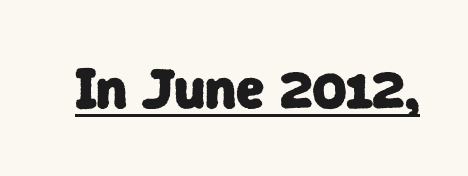
The image shows 58 px heavy sans-serif type; set normal letter spacing, underlined; low stroke contrast and a medium x-height.
